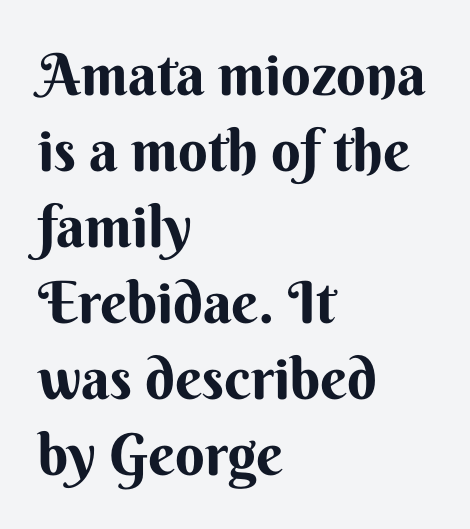
Varying glyph widths throughout — classic text-font behaviour. The letters sit at their default tracking, neither squeezed nor spread. The face used here is a sans, in the tradition of grotesques and geometrics. Quick note: not italic, upright.
